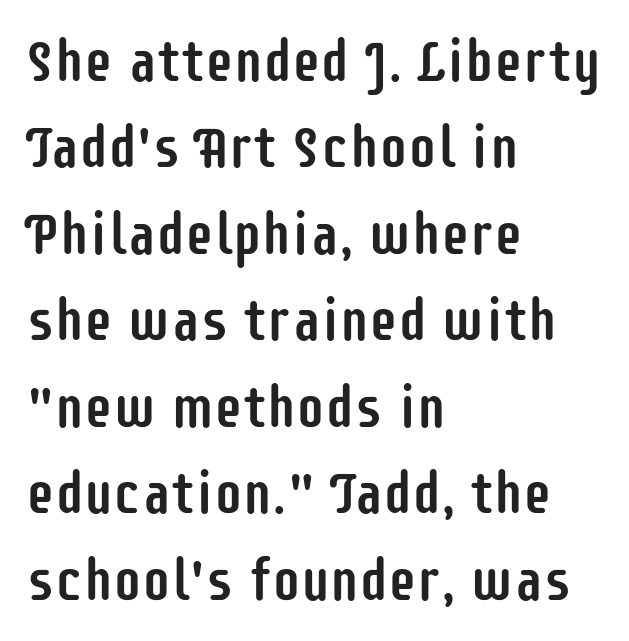
Q: Is the text italic (slanted)? A: No, it is upright.
Q: Is the typeface a serif or a sans-serif typeface? A: Sans-serif.
Q: Is the text underlined? A: No.
Q: How is the paragraph aligned? A: Left-aligned.
Q: Is the spacing between letters normal or unusually wide? A: Normal.
Q: Is the spacing between lines tight, normal or loose? A: Normal.
Q: Width (condensed, normal, or wide)? A: Condensed.
Q: Stroke contrast? A: Low.
Q: x-height? A: Large.
Q: Monospaced? A: No.
